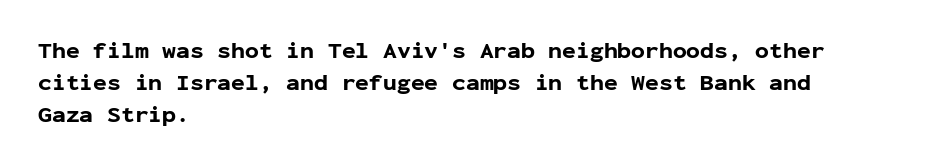
Q: Is the text bold? A: Yes.
Q: Is the text italic (slanted)? A: No, it is upright.
Q: Is the text underlined? A: No.
Q: How is the paragraph aligned? A: Left-aligned.
Q: Is the spacing between letters normal or unusually wide? A: Normal.
Q: Is the spacing between lines tight, normal or loose? A: Normal.
